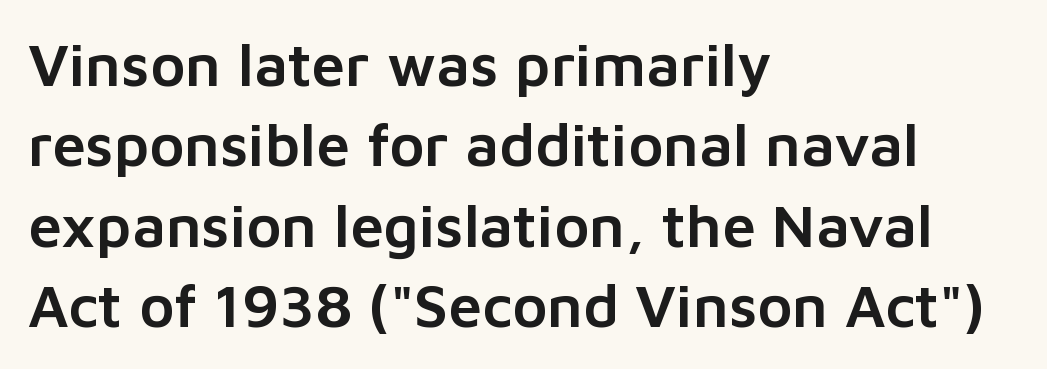
{"serif": "no", "italic": "no", "width": "normal", "stroke_contrast": "low", "x_height": "medium", "monospaced": "no", "underline": "no", "align": "left", "line_spacing": "normal", "line_spacing_ratio": 1.34, "letter_spacing": "normal", "letter_spacing_em": 0.0, "glyph_px": 60}
